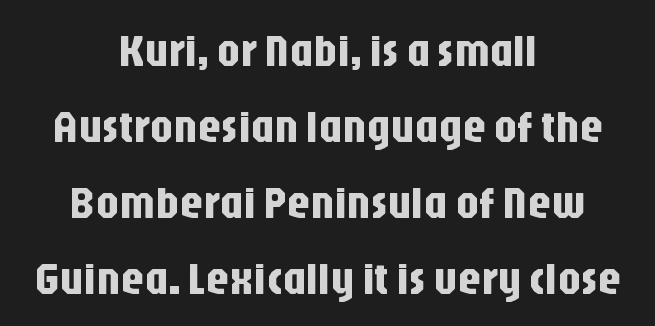
The image shows 46 px condensed sans-serif type, upright; set centered, normal line spacing (1.65x), normal letter spacing, not underlined; low stroke contrast and a large x-height.
